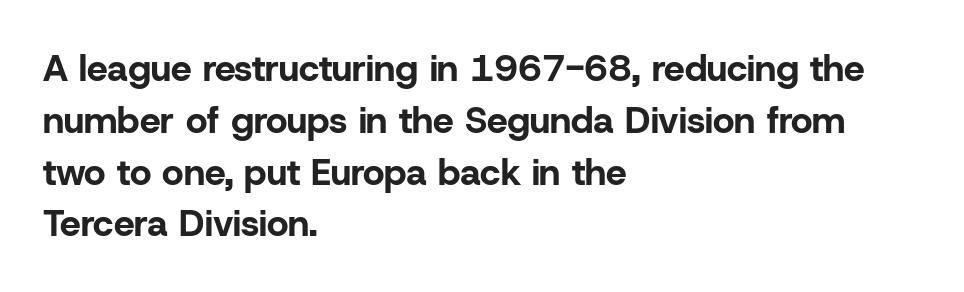
Where is the straight margin? On the left. Descender tails drop into unmarked territory. Students, note that the glyphs here touch the page at normal intervals. Unlike a traditional serif, this face leaves its strokes unadorned. Proportional: the letters do not fall into vertical columns.
